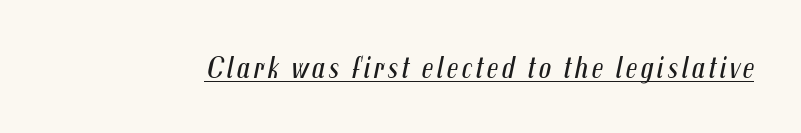
{"italic": "yes", "lean": "right", "slant_degrees": 12, "bold": "no", "weight": "regular", "width": "condensed", "stroke_contrast": "medium", "x_height": "medium", "monospaced": "no", "underline": "yes", "glyph_px": 31}
